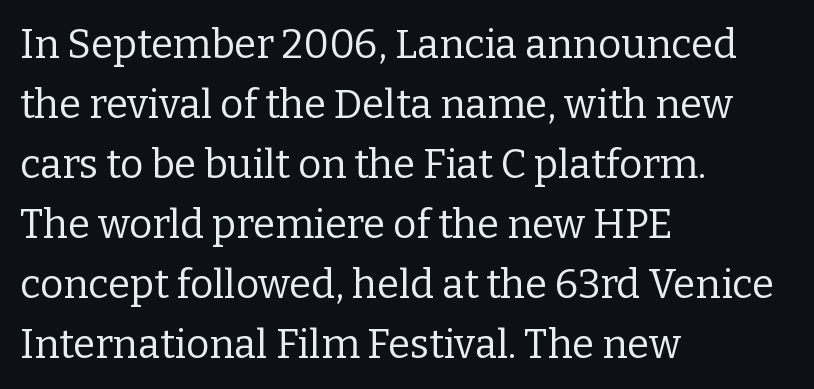
Q: Is the text bold? A: No.
Q: Is the text italic (slanted)? A: No, it is upright.
Q: Is the typeface a serif or a sans-serif typeface? A: Serif.
Q: Is the text underlined? A: No.
Q: How is the paragraph aligned? A: Left-aligned.
Q: Is the spacing between letters normal or unusually wide? A: Normal.
Q: Is the spacing between lines tight, normal or loose? A: Normal.
Q: Width (condensed, normal, or wide)? A: Normal.
Q: Stroke contrast? A: Low.
Q: x-height? A: Medium.
Q: Monospaced? A: No.
